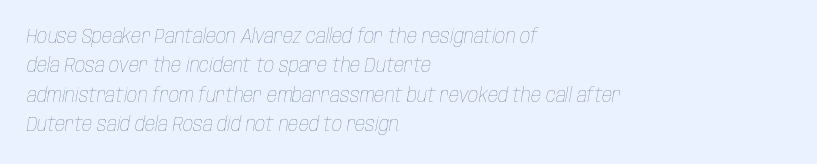
Q: Is the text bold? A: No.
Q: Is the text italic (slanted)? A: Yes, it leans right by about 10 degrees.
Q: Is the text underlined? A: No.
Q: How is the paragraph aligned? A: Left-aligned.
Q: Is the spacing between letters normal or unusually wide? A: Normal.
Q: Is the spacing between lines tight, normal or loose? A: Normal.
